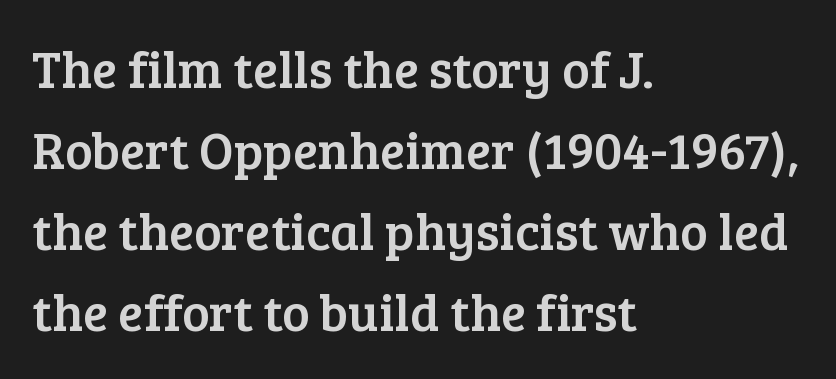
Q: Is the text italic (slanted)? A: No, it is upright.
Q: Is the typeface a serif or a sans-serif typeface? A: Serif.
Q: Is the text underlined? A: No.
Q: How is the paragraph aligned? A: Left-aligned.
Q: Is the spacing between letters normal or unusually wide? A: Normal.
Q: Is the spacing between lines tight, normal or loose? A: Normal.
Q: Width (condensed, normal, or wide)? A: Normal.
Q: Stroke contrast? A: Low.
Q: x-height? A: Medium.
Q: Monospaced? A: No.
